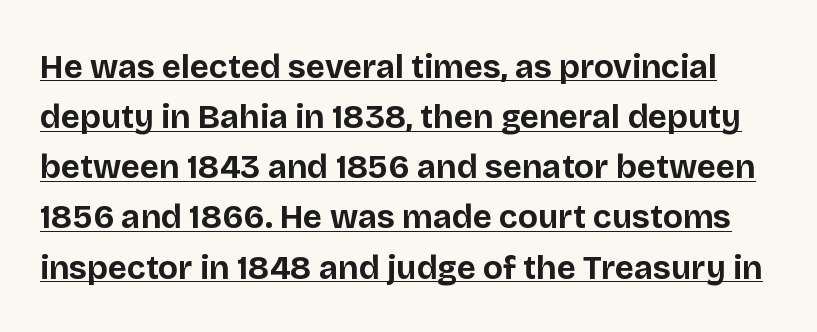
{"serif": "no", "italic": "no", "bold": "yes", "weight": "bold", "width": "normal", "stroke_contrast": "low", "x_height": "large", "monospaced": "no", "underline": "yes", "line_spacing": "normal", "line_spacing_ratio": 1.52, "letter_spacing": "normal", "letter_spacing_em": 0.0, "glyph_px": 33}
